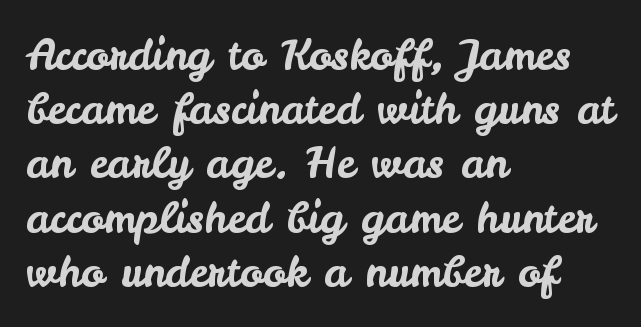
Q: Is the text italic (slanted)? A: Yes.
Q: Is the typeface a serif or a sans-serif typeface? A: Sans-serif.
Q: Is the text underlined? A: No.
Q: How is the paragraph aligned? A: Left-aligned.
Q: Is the spacing between letters normal or unusually wide? A: Normal.
Q: Is the spacing between lines tight, normal or loose? A: Normal.
Q: Width (condensed, normal, or wide)? A: Normal.
Q: Stroke contrast? A: Low.
Q: x-height? A: Small.
Q: Monospaced? A: No.
